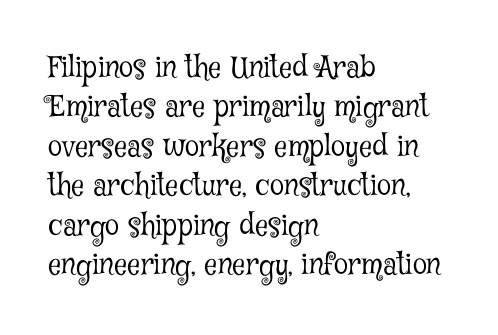
The ragged edge is on the right, which tells us the setting is flush left. A quiet, ordinary-to-light weight characterises the typeface. The lines sit at an ordinary, default distance from one another. Letterform terminals end in serifs throughout the passage. Inter-character spacing is left at the font's built-in metrics.
